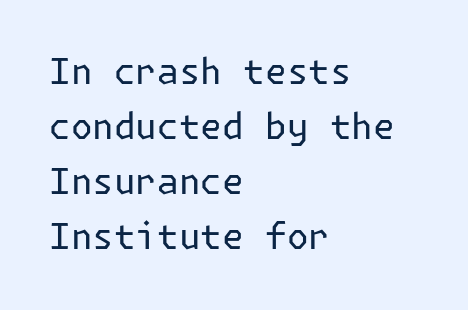
The image shows 36 px regular-weight sans-serif type, upright; set left-aligned, normal line spacing (1.53x), normal letter spacing, not underlined; low stroke contrast and a medium x-height.
